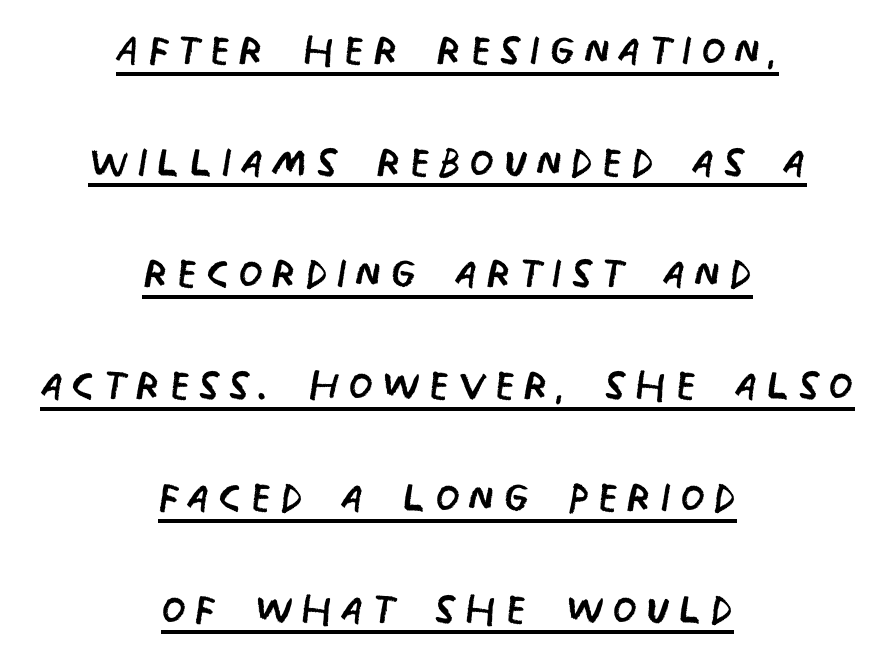
{"serif": "no", "bold": "no", "weight": "regular", "width": "condensed", "stroke_contrast": "low", "x_height": "large", "monospaced": "no", "underline": "yes", "align": "center", "line_spacing": "loose", "line_spacing_ratio": 1.96, "glyph_px": 57}
